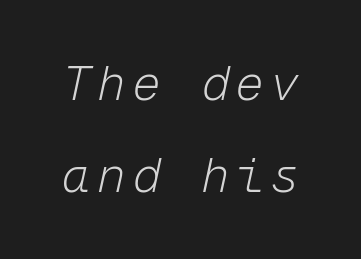
Q: Is the text bold? A: No.
Q: Is the text italic (slanted)? A: Yes, it leans right by about 12 degrees.
Q: Is the text underlined? A: No.
Q: Is the spacing between lines tight, normal or loose? A: Loose.
Q: Width (condensed, normal, or wide)? A: Normal.
Q: Stroke contrast? A: Low.
Q: x-height? A: Medium.
Q: Monospaced? A: Yes.
